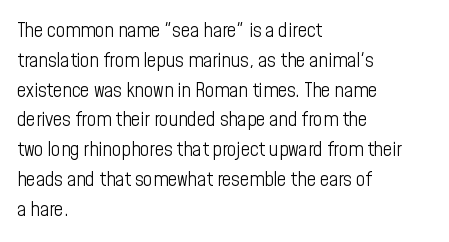
Rule under the text: the space is simply empty. Upright lettering throughout. This rendering leaves character spacing at its baseline value. If you drew a ruler down the left edge, every line would touch it. Is there much room between lines? A standard amount, neither cramped nor airy. This reads as an unemphasized weight, regular at the heaviest.
